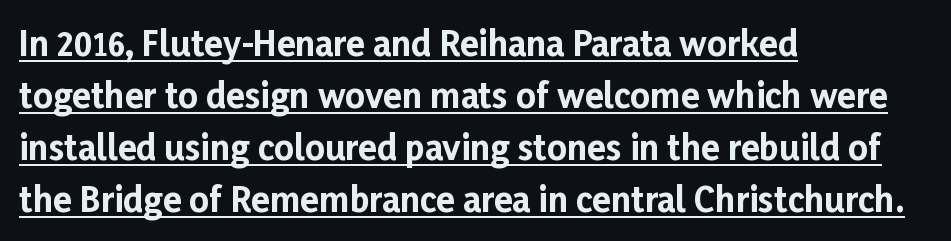
The image shows 34 px bold sans-serif type, upright; set left-aligned, normal line spacing (1.53x), normal letter spacing, underlined; low stroke contrast and a medium x-height.
